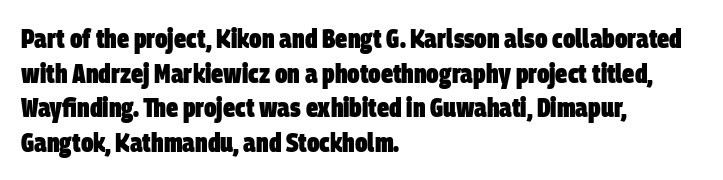
Q: Is the text bold? A: Yes.
Q: Is the text underlined? A: No.
Q: How is the paragraph aligned? A: Left-aligned.
Q: Is the spacing between letters normal or unusually wide? A: Normal.
Q: Is the spacing between lines tight, normal or loose? A: Normal.
